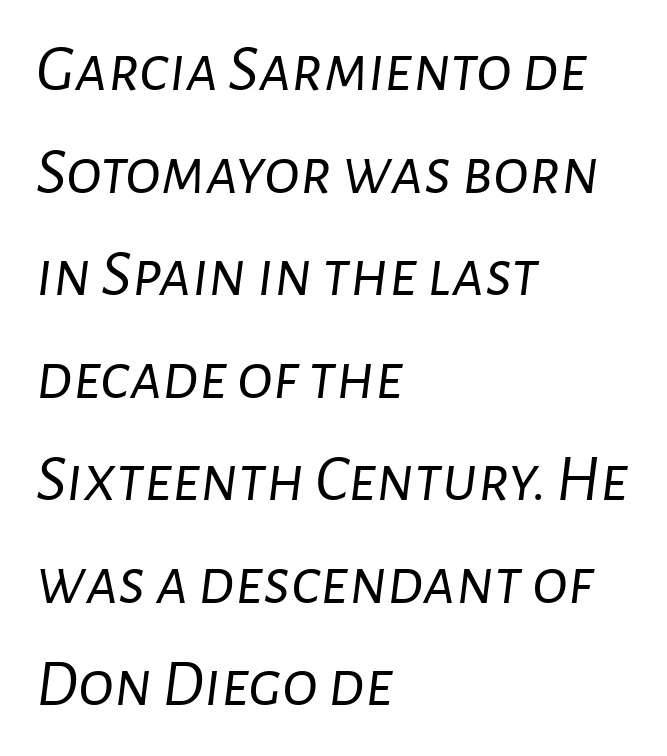
Q: Is the text bold? A: No.
Q: Is the text italic (slanted)? A: Yes, it leans right by about 7 degrees.
Q: Is the text underlined? A: No.
Q: How is the paragraph aligned? A: Left-aligned.
Q: Is the spacing between letters normal or unusually wide? A: Normal.
Q: Is the spacing between lines tight, normal or loose? A: Normal.
Q: Width (condensed, normal, or wide)? A: Normal.
Q: Stroke contrast? A: Low.
Q: x-height? A: Medium.
Q: Monospaced? A: No.
